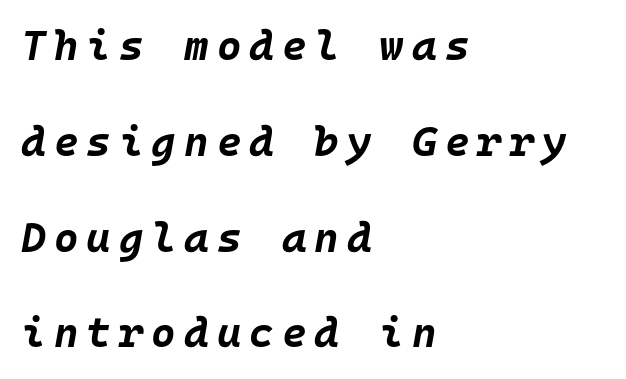
{"italic": "yes", "lean": "right", "slant_degrees": 10, "bold": "yes", "weight": "bold", "width": "normal", "stroke_contrast": "low", "x_height": "large", "monospaced": "yes", "underline": "no", "align": "left", "line_spacing": "loose", "line_spacing_ratio": 2.28, "glyph_px": 42}
